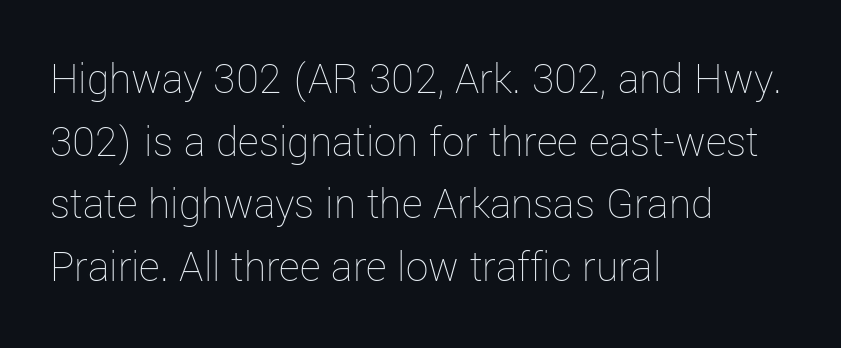
Q: Is the text bold? A: No.
Q: Is the text italic (slanted)? A: No, it is upright.
Q: Is the text underlined? A: No.
Q: How is the paragraph aligned? A: Left-aligned.
Q: Is the spacing between letters normal or unusually wide? A: Normal.
Q: Is the spacing between lines tight, normal or loose? A: Normal.
Q: Width (condensed, normal, or wide)? A: Normal.
Q: Stroke contrast? A: Low.
Q: x-height? A: Medium.
Q: Monospaced? A: No.
